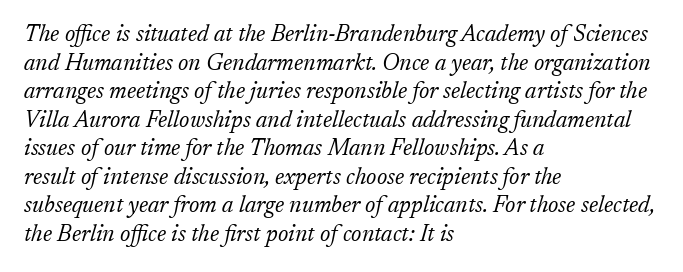
Q: Is the text bold? A: No.
Q: Is the text italic (slanted)? A: Yes, it leans right by about 17 degrees.
Q: Is the text underlined? A: No.
Q: How is the paragraph aligned? A: Left-aligned.
Q: Is the spacing between letters normal or unusually wide? A: Normal.
